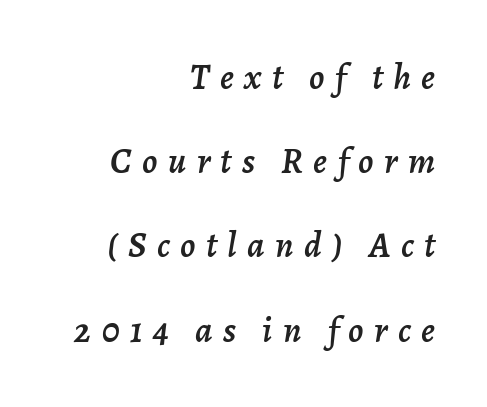
Whoever set this chose breathing room over compactness in the vertical rhythm. These lines have a slow, spaced-out rhythm from letter to letter. This is oblique type, the kind used for emphasis or titles. Glance below the letters and you will spot only blank space. The rendering uses natural spacing where letterforms have individual widths.
